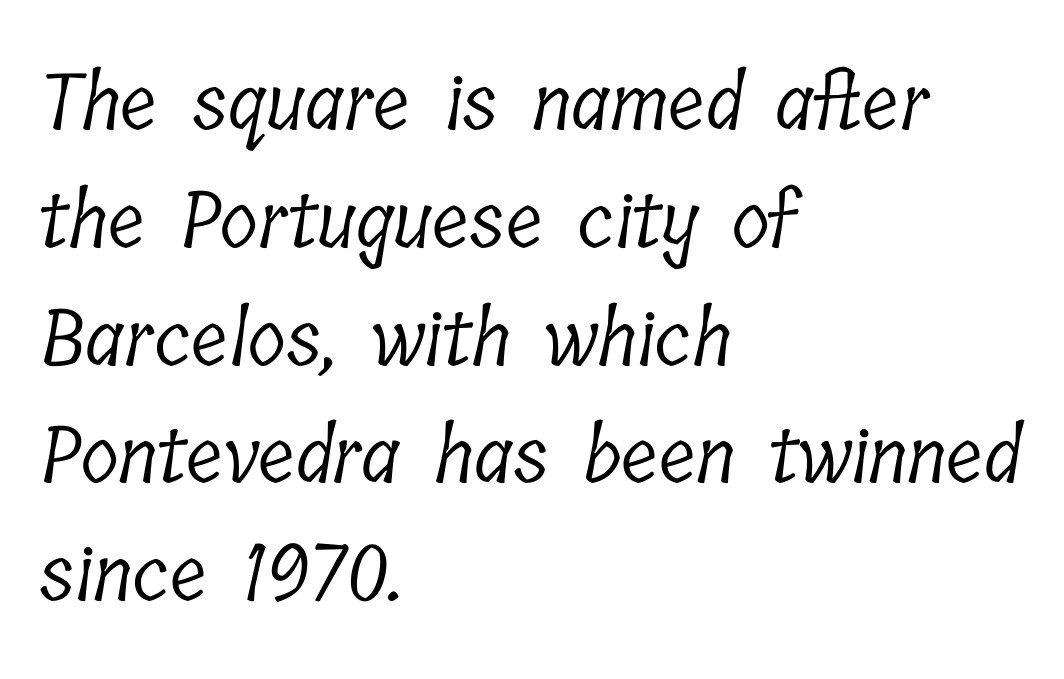
Underline: absent. Is this a heavy cut? Hardly; it is regular or lighter. Spacing verdict: proportional, widths tailored to each character. Here the glyphs are tracked normally, forming tight word shapes.
